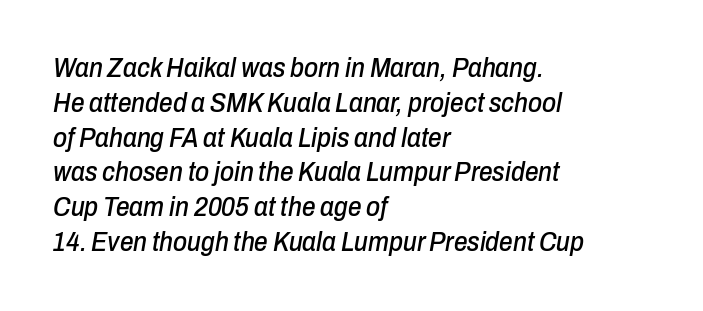
The image shows 27 px text type, italic (leaning right); set left-aligned, normal line spacing (1.29x), normal letter spacing, not underlined.
